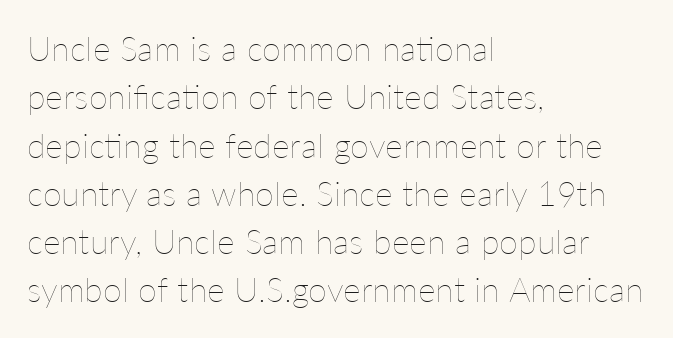
The image shows 34 px thin type, upright; set left-aligned, normal line spacing (1.42x), normal letter spacing, not underlined; low stroke contrast and a medium x-height.
